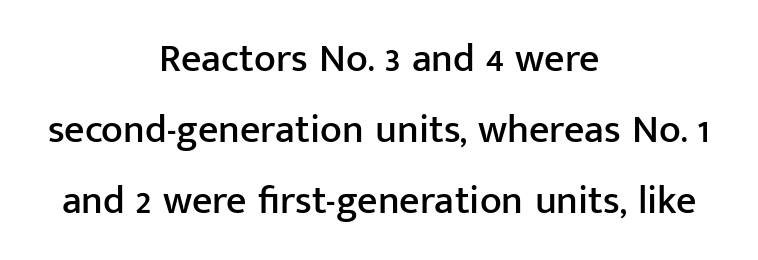
The image shows 40 px sans-serif type, upright; set centered, line spacing 1.77x, normal letter spacing, not underlined; low stroke contrast and a medium x-height.
